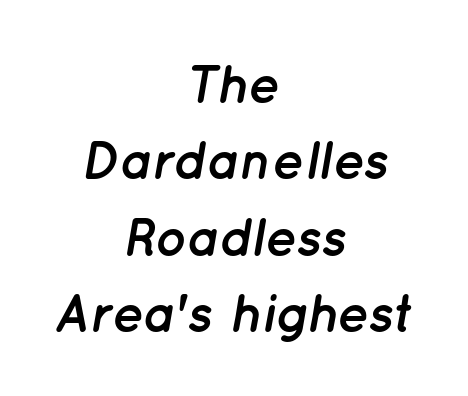
{"italic": "yes", "lean": "right", "slant_degrees": 12, "bold": "yes", "weight": "semibold", "width": "normal", "stroke_contrast": "low", "x_height": "medium", "monospaced": "no", "underline": "no", "align": "center", "line_spacing": "normal", "line_spacing_ratio": 1.44, "letter_spacing": "normal", "letter_spacing_em": 0.0, "glyph_px": 53}
